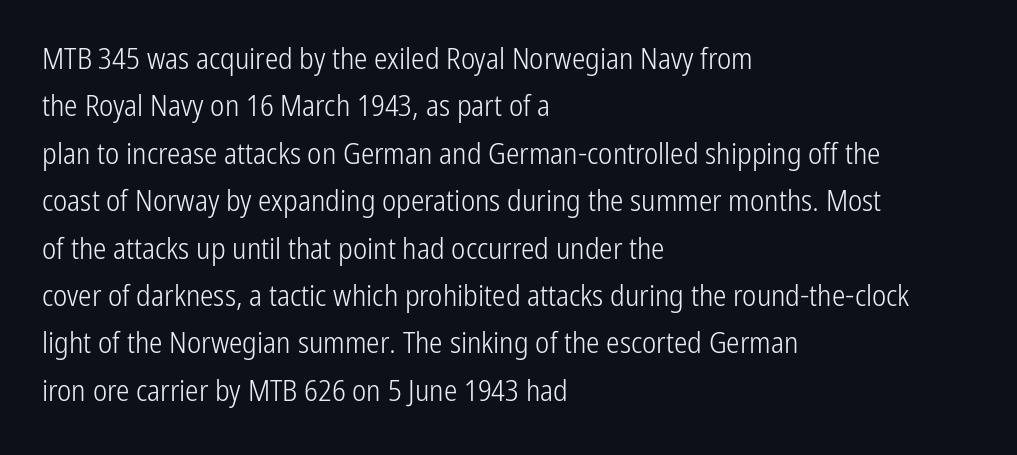
{"serif": "no", "italic": "no", "bold": "no", "weight": "light", "width": "condensed", "stroke_contrast": "low", "x_height": "medium", "monospaced": "no", "underline": "no", "align": "left", "line_spacing": "normal", "line_spacing_ratio": 1.58, "letter_spacing": "normal", "letter_spacing_em": 0.0, "glyph_px": 30}
